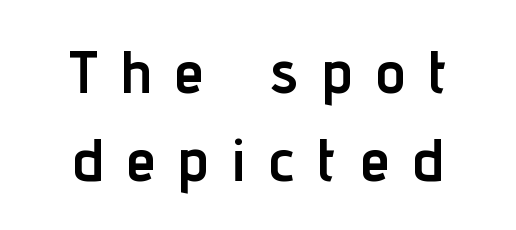
The image shows 60 px semibold, condensed sans-serif type, upright; set centered, normal line spacing (1.46x), unusually wide letter spacing (+0.4 em), not underlined; low stroke contrast and a medium x-height.
